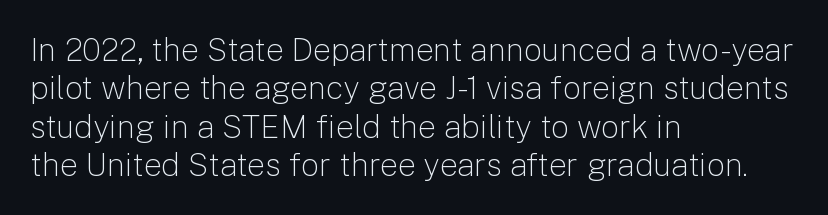
Q: Is the text bold? A: No.
Q: Is the text italic (slanted)? A: No, it is upright.
Q: Is the typeface a serif or a sans-serif typeface? A: Sans-serif.
Q: Is the text underlined? A: No.
Q: How is the paragraph aligned? A: Left-aligned.
Q: Is the spacing between letters normal or unusually wide? A: Normal.
Q: Width (condensed, normal, or wide)? A: Normal.
Q: Stroke contrast? A: Low.
Q: x-height? A: Medium.
Q: Monospaced? A: No.
